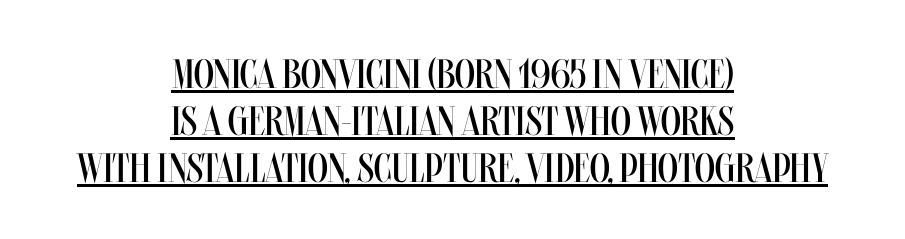
Stems here are at most as thick as an everyday book face. A baseline rule has been typeset under these characters. Visually the block forms a symmetrical silhouette, jagged on both flanks. A typesetter would call this zero additional tracking. Whoever set this chose condensed vertical rhythm over breathing room.
